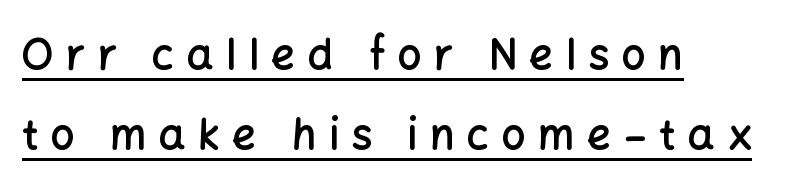
The image shows 42 px semibold sans-serif type, upright; set left-aligned, loose line spacing (1.9x), unusually wide letter spacing (+0.3 em), underlined; low stroke contrast and a medium x-height.
